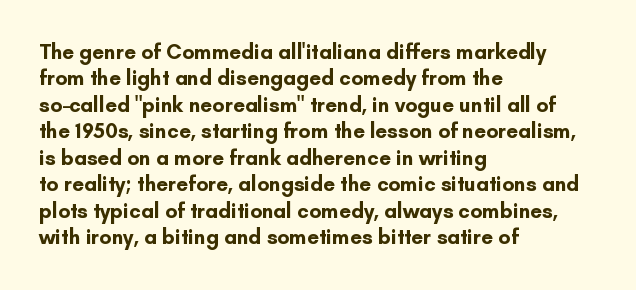
What weight is shown? A full bold with thick strokes. The lettering holds an erect, upright posture throughout. Plain, unruled lines of type. The rendering keeps characters at their native spacing. Leading: standard.
